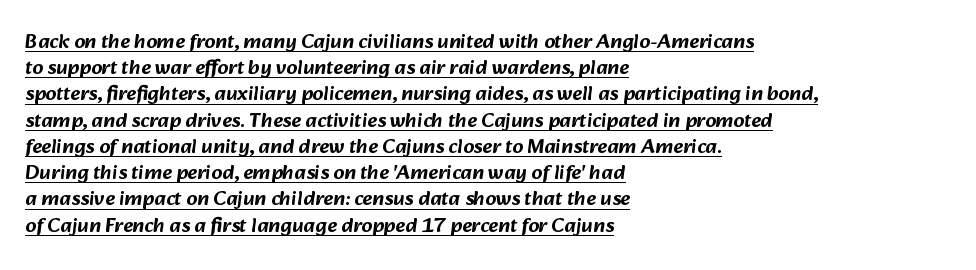
A baseline rule has been typeset under these characters. Casual observation: everything's shoved over to the left. The tracking reads as untouched default to a designer's eye. The passage shown stacks its lines at a standard gap.
